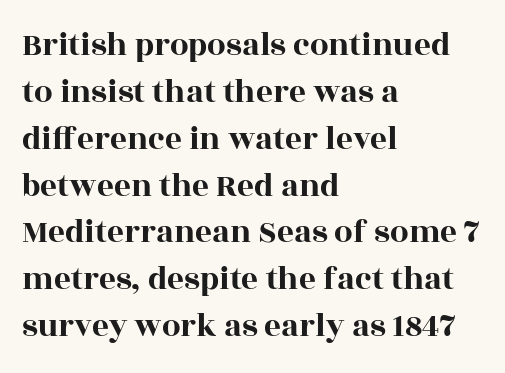
Does extra space separate the letters? No, they use regular spacing. Vertical strokes here are truly vertical. Layout note: lines flush left. The characters display serif detailing at their extremities. Horizontal bands of white between lines are of average thickness.
